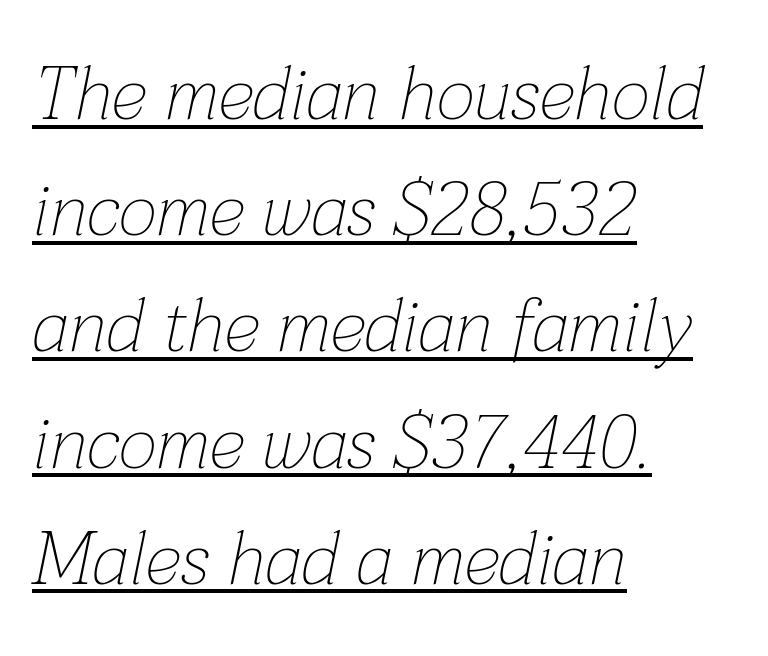
{"italic": "yes", "lean": "right", "slant_degrees": 12, "bold": "no", "weight": "thin", "width": "normal", "stroke_contrast": "low", "x_height": "medium", "monospaced": "no", "underline": "yes", "align": "left", "line_spacing": "normal", "line_spacing_ratio": 1.57, "letter_spacing": "normal", "letter_spacing_em": 0.0, "glyph_px": 74}
